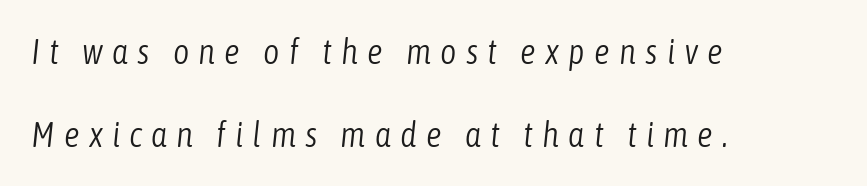
The weight would be labelled regular, book, light, or lighter still. These lines are rendered in a variable-pitch font. The rendering anchors every line to the left-hand side. Slant detected: the letters are inclined.
